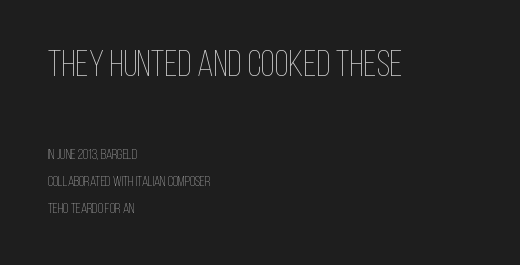
The typeface has the unassuming heft of standard copy or less. The zone under the glyphs is completely vacant. Looks like regular typesetting: each glyph gets only the width it needs. A typesetter would mark this as roman, not italic. Tracking value appears to be zero — textbook default spacing. Whoever set this made the first block the dominant, larger element.
